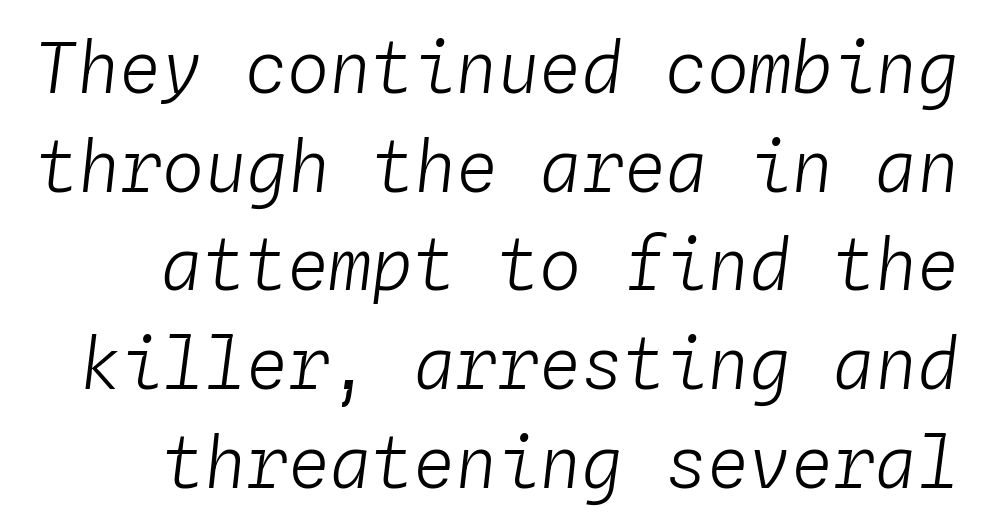
{"italic": "yes", "lean": "right", "slant_degrees": 4, "bold": "no", "weight": "light", "width": "normal", "stroke_contrast": "low", "x_height": "medium", "monospaced": "yes", "underline": "no", "line_spacing": "normal", "line_spacing_ratio": 1.41, "letter_spacing": "normal", "letter_spacing_em": 0.0, "glyph_px": 70}
